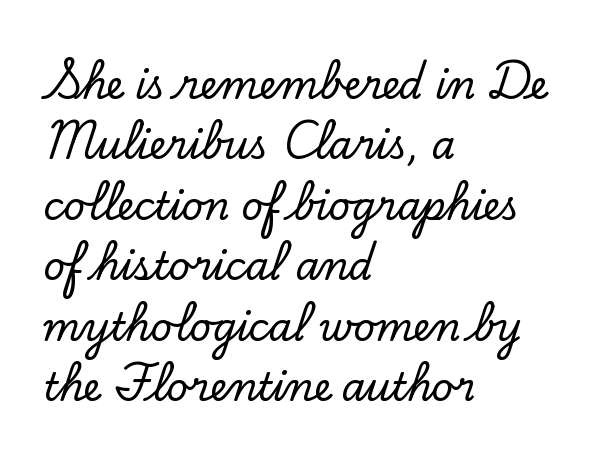
{"serif": "yes", "width": "normal", "stroke_contrast": "low", "x_height": "small", "monospaced": "no", "underline": "no", "align": "left", "line_spacing": "normal", "line_spacing_ratio": 1.59, "letter_spacing": "normal", "letter_spacing_em": 0.0, "glyph_px": 38}
